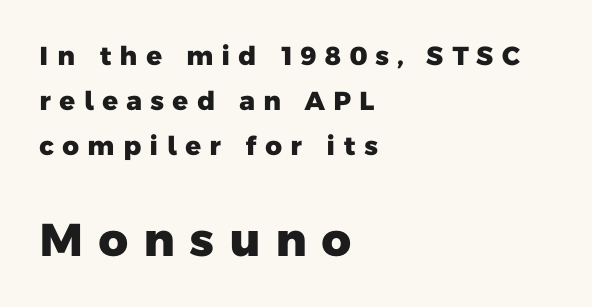
As a designer I'd log this as weight 700, bold. The type family on display is of the sans-serif kind. The later block is typeset at a bigger size than the earlier block. Spacing verdict: proportional, widths tailored to each character.
